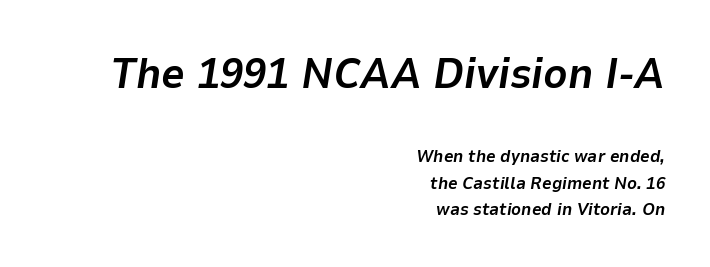
Weight check: bold — yes, fully. Here the designer chose a conventional face with non-uniform glyph widths. The vertical gap from one line to the next is medium. The space beneath each line is pristine and unruled.
